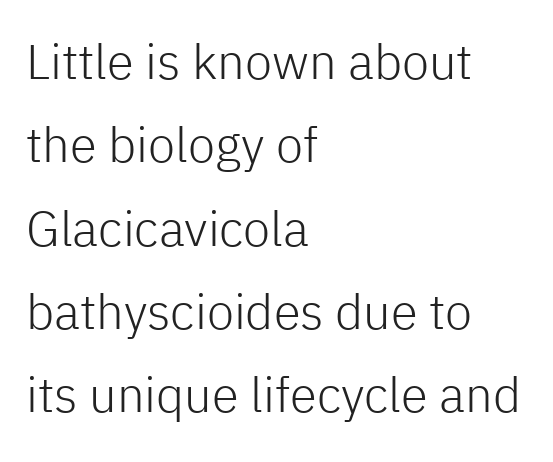
Counters stay open thanks to moderate or lighter strokes. Here the designer chose a conventional face with non-uniform glyph widths. The line texture is even and compact thanks to regular tracking. Regular leading. You can tell it's not italic because the verticals are truly vertical. This is sans-serif lettering, the kind often seen on screens and signage.
